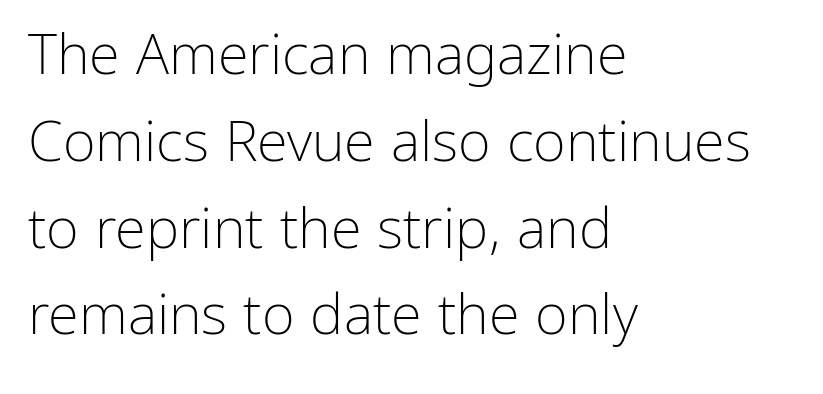
Q: Is the text bold? A: No.
Q: Is the text italic (slanted)? A: No, it is upright.
Q: Is the typeface a serif or a sans-serif typeface? A: Sans-serif.
Q: Is the text underlined? A: No.
Q: How is the paragraph aligned? A: Left-aligned.
Q: Is the spacing between letters normal or unusually wide? A: Normal.
Q: Is the spacing between lines tight, normal or loose? A: Normal.
Q: Width (condensed, normal, or wide)? A: Normal.
Q: Stroke contrast? A: Low.
Q: x-height? A: Medium.
Q: Monospaced? A: No.
